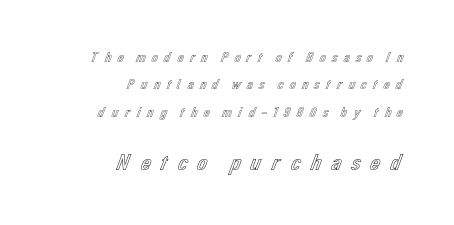
Q: Is the text italic (slanted)? A: Yes.
Q: Is the text underlined? A: No.
Q: How is the paragraph aligned? A: Right-aligned.
Q: Is the spacing between letters normal or unusually wide? A: Unusually wide.
Q: Is the spacing between lines tight, normal or loose? A: Loose.
Q: Which block of text is set in a larger size, the first (top) or the second (bottom)? A: The second (bottom) one.
